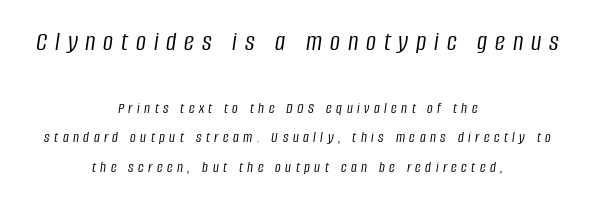
The image shows 28 px light, condensed type, italic (leaning right); set centered, line spacing 1.84x, unusually wide letter spacing (+0.28 em), not underlined; the first (top) block is 1.75x larger; low stroke contrast and a large x-height.
